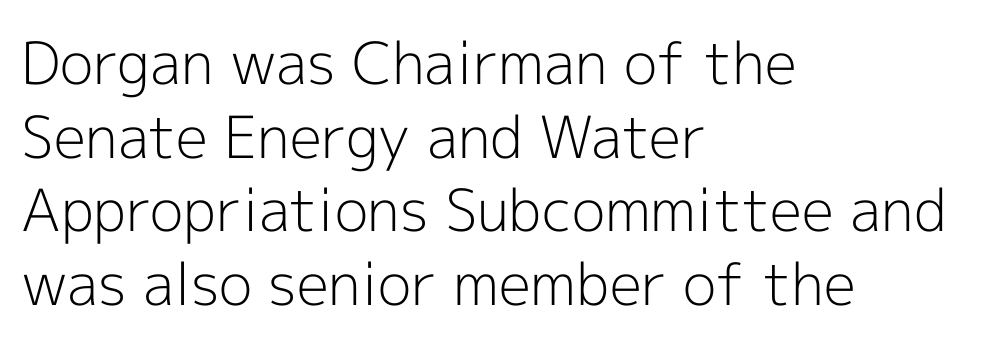
{"serif": "no", "italic": "no", "bold": "no", "weight": "light", "width": "normal", "x_height": "medium", "monospaced": "no", "underline": "no", "align": "left", "line_spacing": "normal", "line_spacing_ratio": 1.27, "letter_spacing": "normal", "letter_spacing_em": 0.0, "glyph_px": 58}
